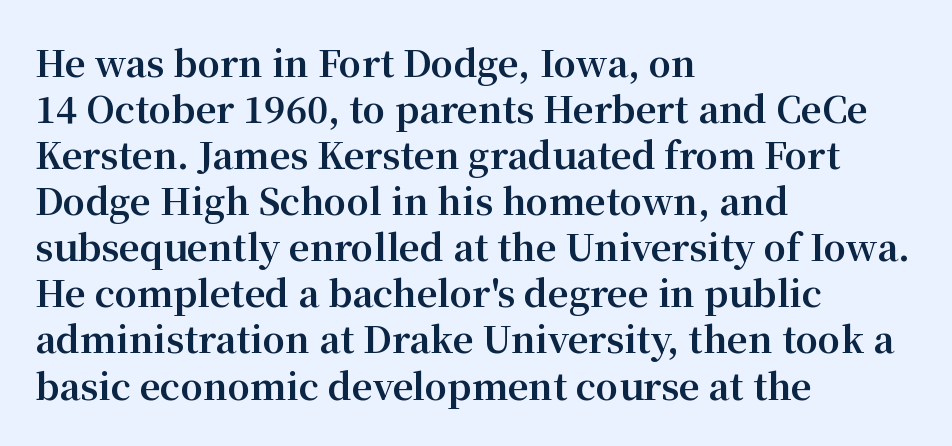
{"serif": "yes", "italic": "no", "bold": "yes", "weight": "bold", "width": "normal", "stroke_contrast": "medium", "x_height": "medium", "monospaced": "no", "underline": "no", "align": "left", "line_spacing": "normal", "line_spacing_ratio": 1.28, "letter_spacing": "normal", "letter_spacing_em": 0.0, "glyph_px": 36}
